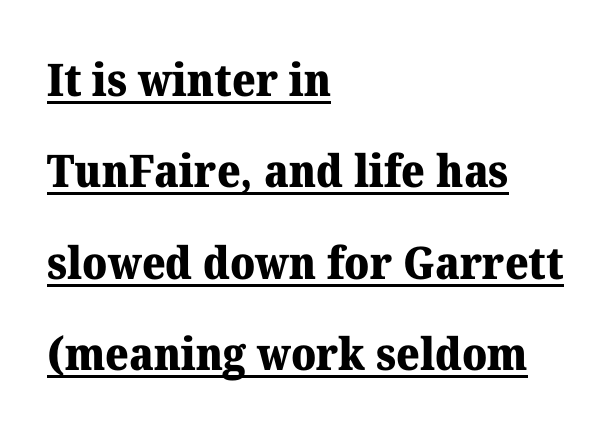
{"serif": "yes", "italic": "no", "bold": "yes", "weight": "heavy", "width": "normal", "stroke_contrast": "medium", "x_height": "medium", "monospaced": "no", "underline": "yes", "align": "left", "line_spacing": "loose", "line_spacing_ratio": 2.03, "letter_spacing": "normal", "letter_spacing_em": 0.0, "glyph_px": 45}
